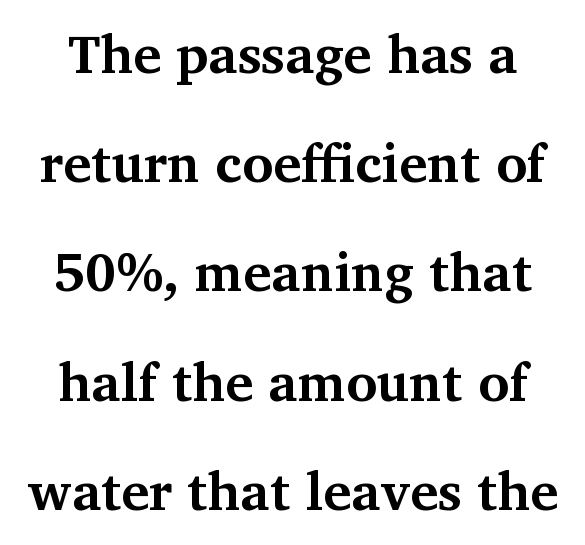
Q: Is the text bold? A: Yes.
Q: Is the text italic (slanted)? A: No, it is upright.
Q: Is the typeface a serif or a sans-serif typeface? A: Serif.
Q: Is the text underlined? A: No.
Q: Is the spacing between letters normal or unusually wide? A: Normal.
Q: Is the spacing between lines tight, normal or loose? A: Loose.
Q: Width (condensed, normal, or wide)? A: Normal.
Q: Stroke contrast? A: Medium.
Q: x-height? A: Medium.
Q: Monospaced? A: No.
